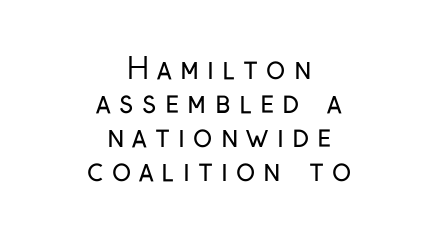
{"serif": "no", "italic": "no", "bold": "no", "weight": "regular", "width": "condensed", "stroke_contrast": "low", "x_height": "medium", "monospaced": "no", "underline": "no", "align": "center", "line_spacing_ratio": 1.17, "letter_spacing": "wide", "letter_spacing_em": 0.28, "glyph_px": 29}
